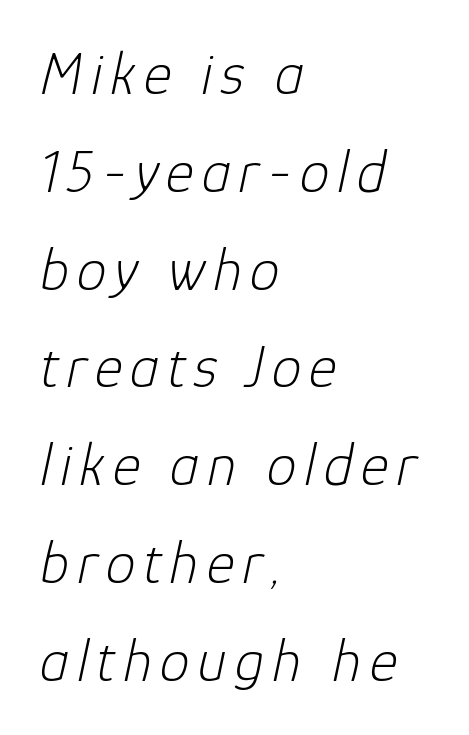
The image shows 60 px light type, italic (leaning right); set left-aligned, normal line spacing (1.63x), not underlined; low stroke contrast and a medium x-height.
